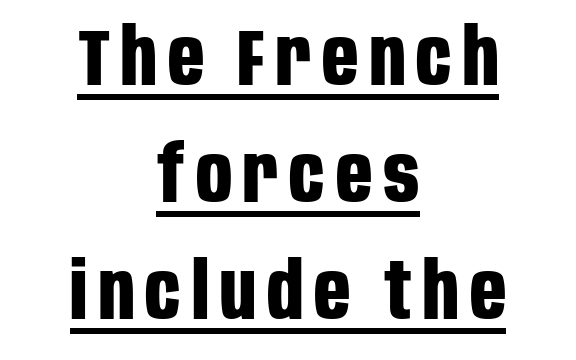
The image shows 79 px bold, condensed sans-serif type, upright; set centered, normal line spacing (1.48x), underlined; low stroke contrast and a large x-height.
